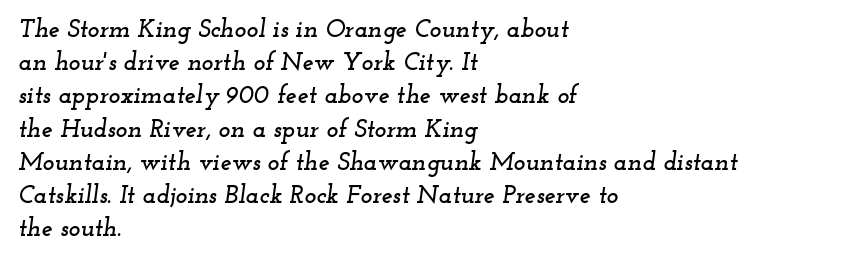
A student would call this left alignment; a typographer would say flush left, rag right. Default kerning and tracking; the words read as compact shapes. The passage shown stacks its lines at a standard gap. Beneath every word, the page is bare.
